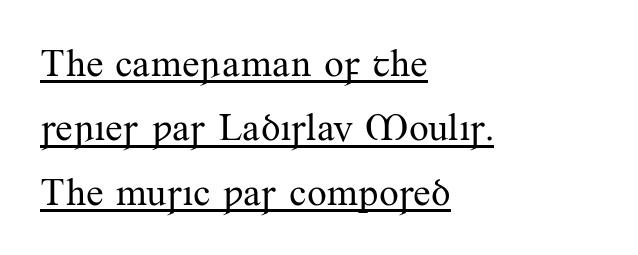
The image shows 39 px regular-weight serif type, upright; set left-aligned, normal line spacing (1.65x), normal letter spacing, underlined; medium stroke contrast and a small x-height.
